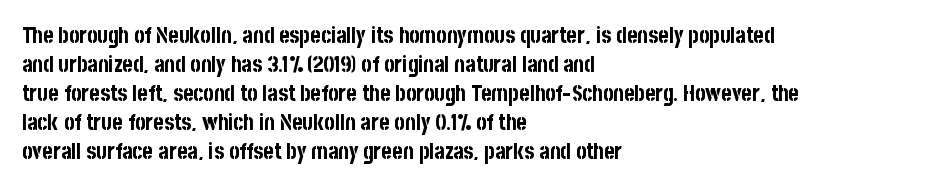
I'd describe the lettering as bold — thick and assertive. Line starts are locked; line ends wander. Nope, not italic — everything's standing straight. Only glyphs here, with clear space below each row.
